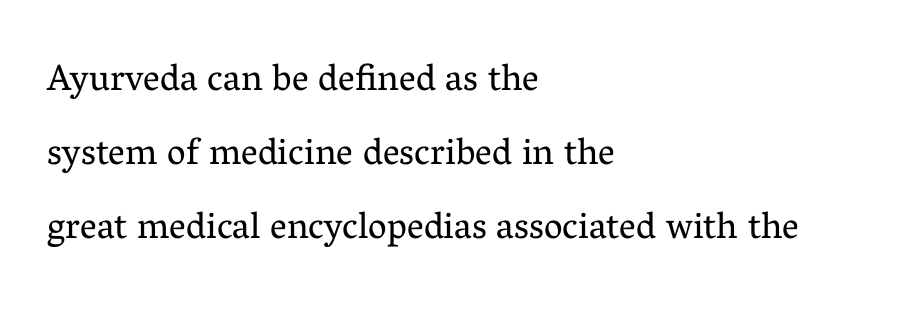
Q: Is the text bold? A: No.
Q: Is the text italic (slanted)? A: No, it is upright.
Q: Is the typeface a serif or a sans-serif typeface? A: Serif.
Q: Is the text underlined? A: No.
Q: How is the paragraph aligned? A: Left-aligned.
Q: Is the spacing between letters normal or unusually wide? A: Normal.
Q: Is the spacing between lines tight, normal or loose? A: Loose.
Q: Width (condensed, normal, or wide)? A: Normal.
Q: Stroke contrast? A: Medium.
Q: x-height? A: Medium.
Q: Monospaced? A: No.
